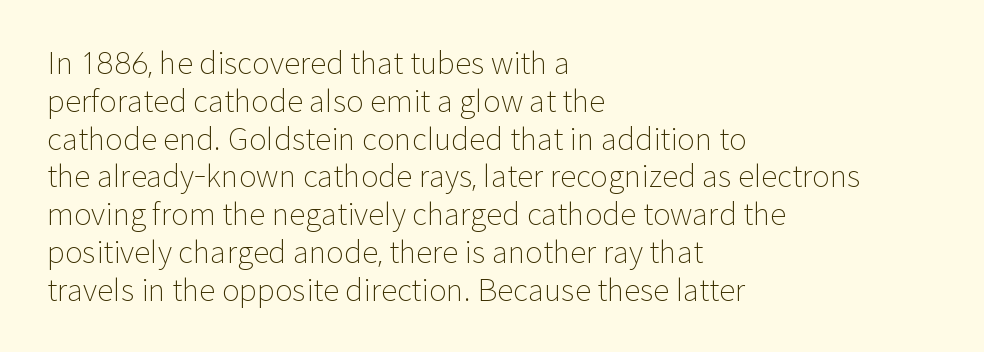
The image shows 30 px light sans-serif type, upright; set left-aligned, normal line spacing (1.26x), normal letter spacing, not underlined; low stroke contrast and a medium x-height.
